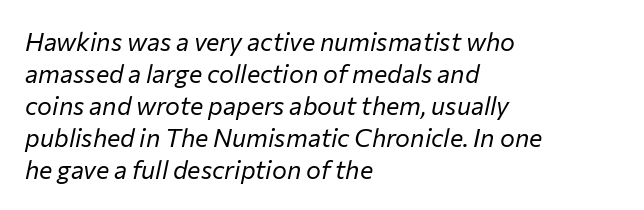
The image shows 25 px text type, italic (leaning right); set left-aligned, normal line spacing (1.28x), normal letter spacing, not underlined.
